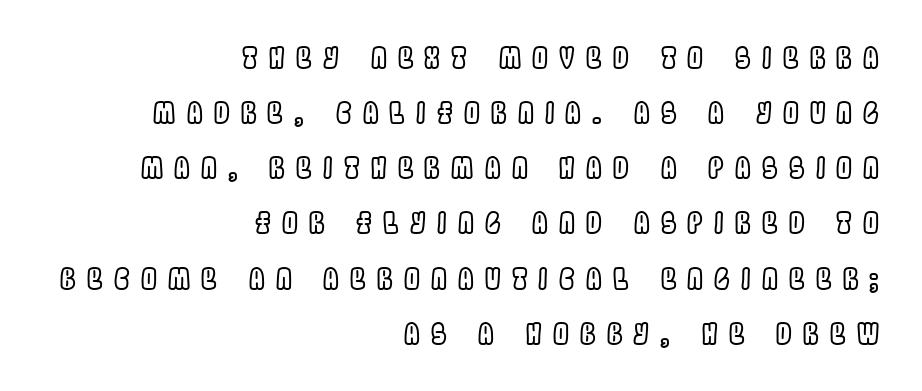
Q: Is the text italic (slanted)? A: No, it is upright.
Q: Is the text underlined? A: No.
Q: How is the paragraph aligned? A: Right-aligned.
Q: Is the spacing between letters normal or unusually wide? A: Unusually wide.
Q: Is the spacing between lines tight, normal or loose? A: Loose.
Q: Width (condensed, normal, or wide)? A: Condensed.
Q: x-height? A: Large.
Q: Monospaced? A: No.
